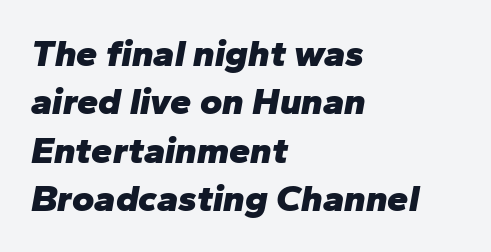
The glyphs have the mass of a bold cut. Is the block centered? No — it sits flush against the left margin. Descender tails drop into unmarked territory. This rendering leaves character spacing at its baseline value. The whole block is typeset with a tilt.
